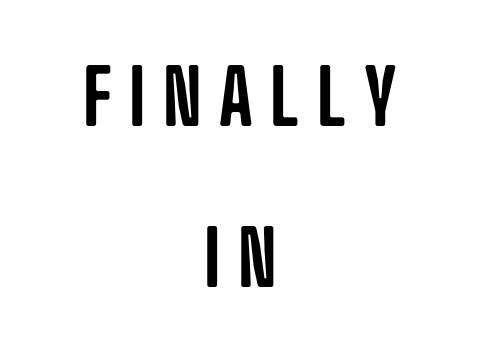
The image shows 76 px condensed sans-serif type, upright; set centered, loose line spacing (2.12x), unusually wide letter spacing (+0.23 em), not underlined; low stroke contrast and a large x-height.
